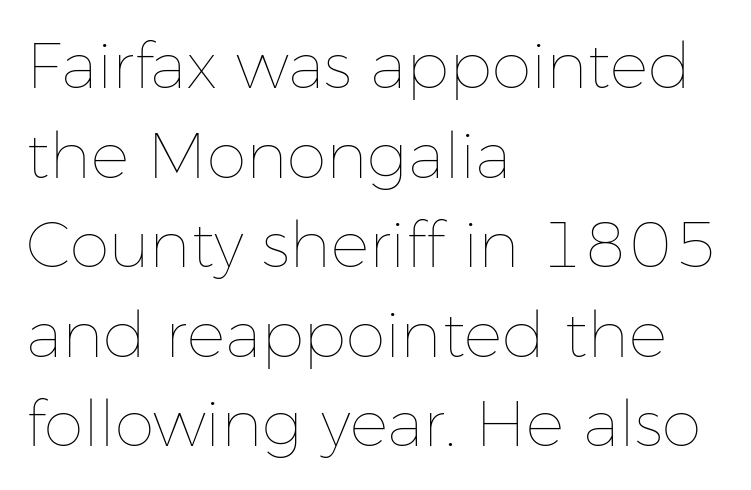
No extra ink here — the face is not bold. Rows of type keep a routine distance in the vertical direction. Where is the straight margin? On the left. Nothing unusual about the tracking: characters are spaced as the font intends. Character widths vary here, with narrow letters taking less room than wide ones. A bare baseline throughout the passage.
